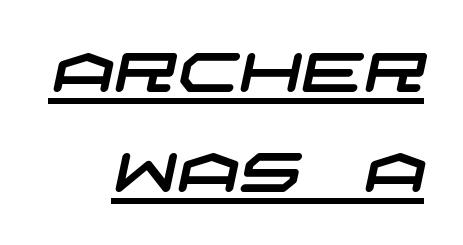
The image shows 55 px wide sans-serif type; set right-aligned, line spacing 1.82x, normal letter spacing, underlined; low stroke contrast and a large x-height.
